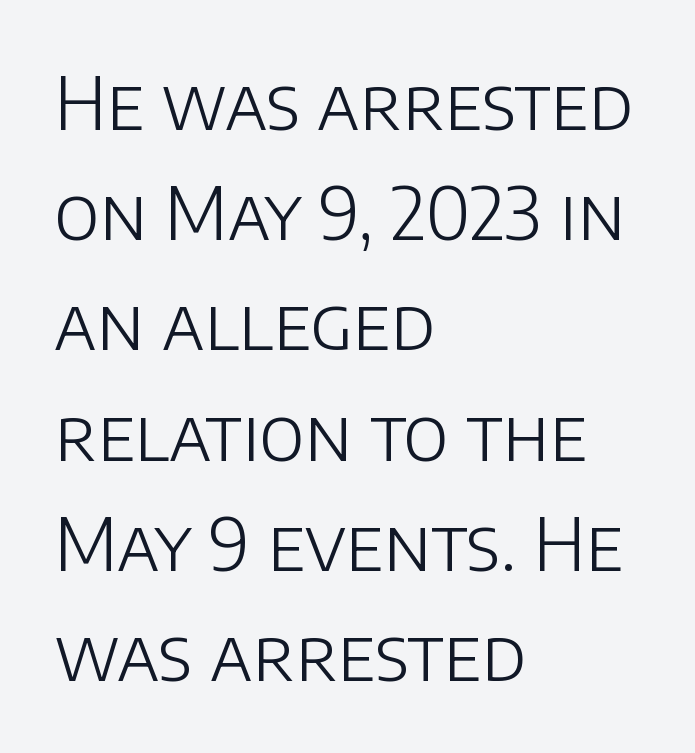
Q: Is the text bold? A: No.
Q: Is the text italic (slanted)? A: No, it is upright.
Q: Is the typeface a serif or a sans-serif typeface? A: Sans-serif.
Q: Is the text underlined? A: No.
Q: How is the paragraph aligned? A: Left-aligned.
Q: Is the spacing between letters normal or unusually wide? A: Normal.
Q: Is the spacing between lines tight, normal or loose? A: Normal.
Q: Width (condensed, normal, or wide)? A: Normal.
Q: Stroke contrast? A: Low.
Q: x-height? A: Large.
Q: Monospaced? A: No.
